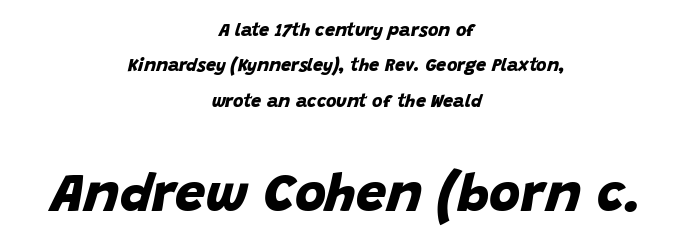
The image shows 54 px bold sans-serif type; set centered, loose line spacing (1.96x), normal letter spacing, not underlined; the second (bottom) block is 3.0x larger; low stroke contrast and a large x-height.
